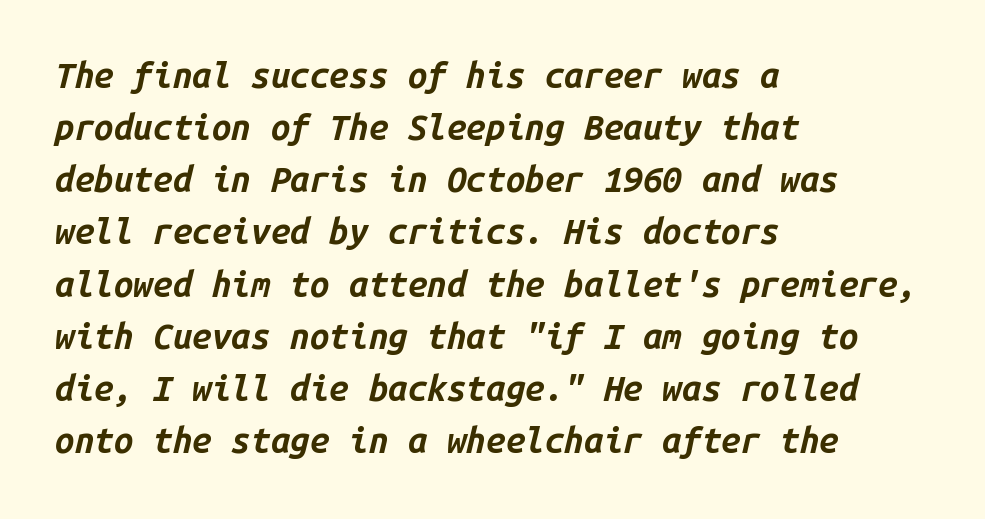
Compared with typical body copy, the letter spacing here is the same. The passage shown is not underscored anywhere. The leading is moderate, giving the passage an even texture. Italic? Definitely — the glyphs are oblique. The typesetter chose a ragged-right arrangement here.
